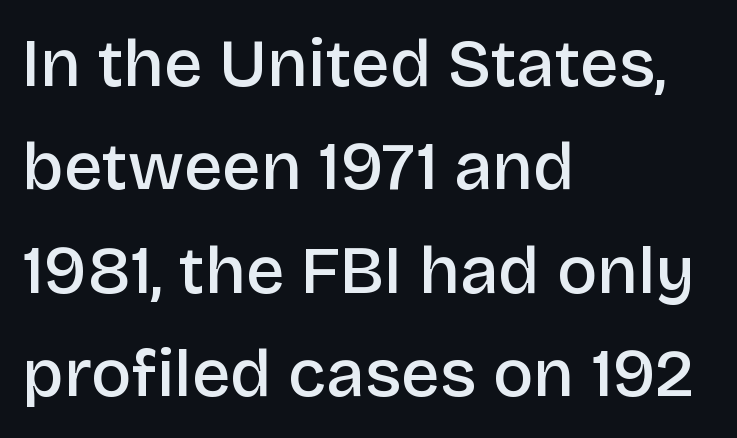
The letters carry no serifs — their stems end cleanly without finishing strokes. Compared with typical body copy, the letter spacing here is the same. Is the type bold? Partly — it's a semibold, heavier than regular but not fully bold. Every character sits straight up, as roman type does. Notice how descenders clear the ascenders below comfortably — that's standard leading. Here the designer chose a conventional face with non-uniform glyph widths.
